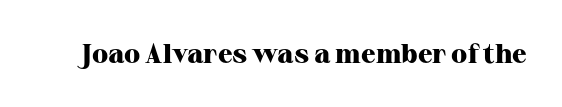
What stands out about the letter spacing? Nothing — it is the standard amount. No italicization has been applied; the sample stays upright. The gap between lines stays unmarked. Thick stems and heavy bowls — unmistakably bold.
